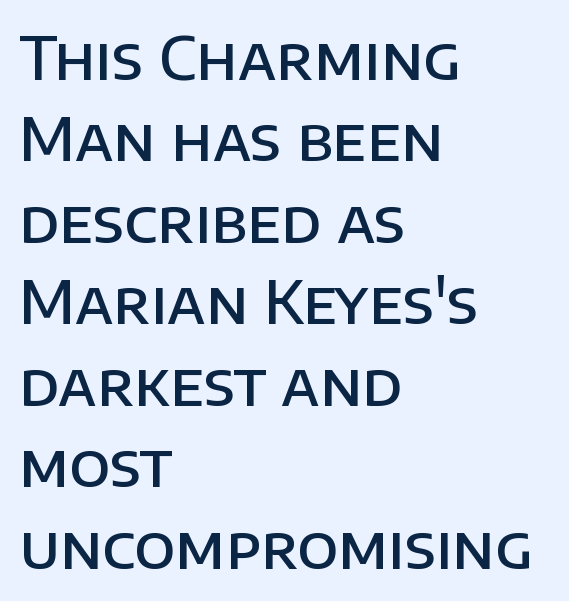
The image shows 59 px semibold sans-serif type, upright; set left-aligned, normal line spacing (1.38x), normal letter spacing, not underlined; low stroke contrast and a large x-height.
